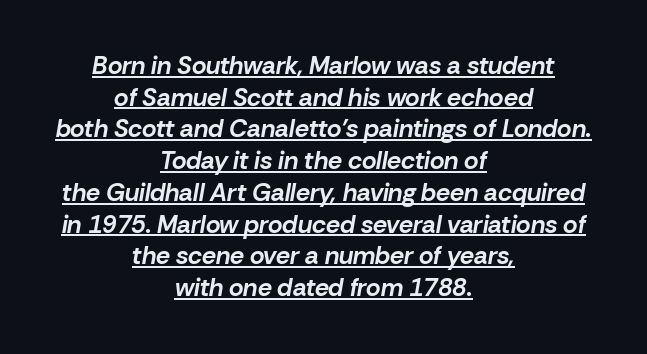
The specimen includes a rule beneath the text block's lines. Would a proofreader flag this as italicized? Yes. Successive baselines arrive at the customary interval. These words are printed bold, with thick strokes throughout.
